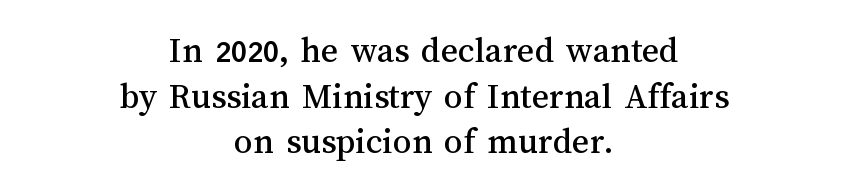
The image shows 37 px text type, upright; set centered, line spacing 1.23x, normal letter spacing, not underlined; medium stroke contrast and a medium x-height.
